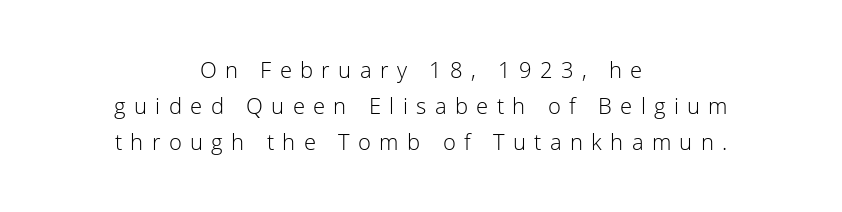
The weight would be labelled regular, book, light, or lighter still. The passage is arranged like a title page — every line centered. Is there much room between lines? A standard amount, neither cramped nor airy. This rendering widens character spacing well past its baseline value.
